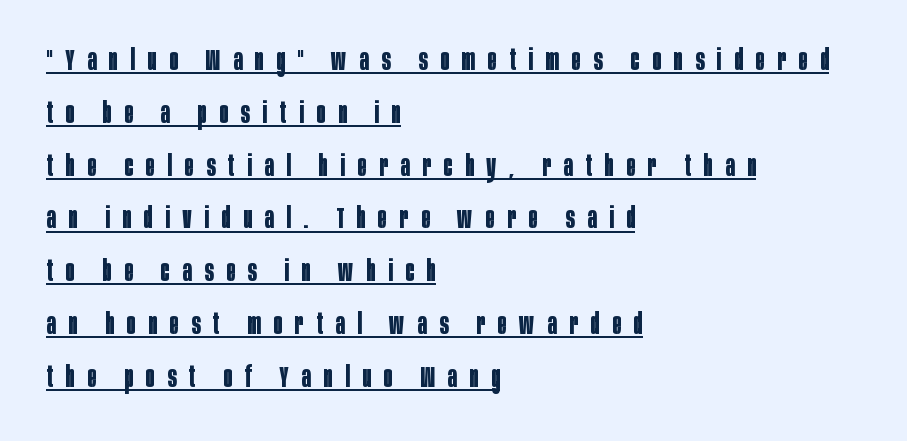
{"serif": "no", "italic": "no", "bold": "yes", "weight": "bold", "width": "condensed", "stroke_contrast": "low", "x_height": "large", "monospaced": "no", "underline": "yes", "align": "left", "line_spacing_ratio": 1.76, "letter_spacing": "wide", "letter_spacing_em": 0.42, "glyph_px": 30}
